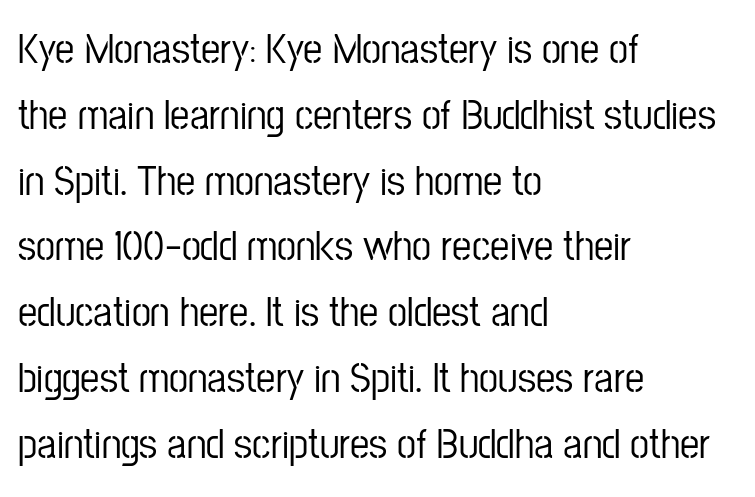
{"serif": "no", "italic": "no", "width": "condensed", "stroke_contrast": "low", "x_height": "medium", "monospaced": "no", "underline": "no", "align": "left", "line_spacing": "normal", "line_spacing_ratio": 1.53, "letter_spacing": "normal", "letter_spacing_em": 0.0, "glyph_px": 43}
